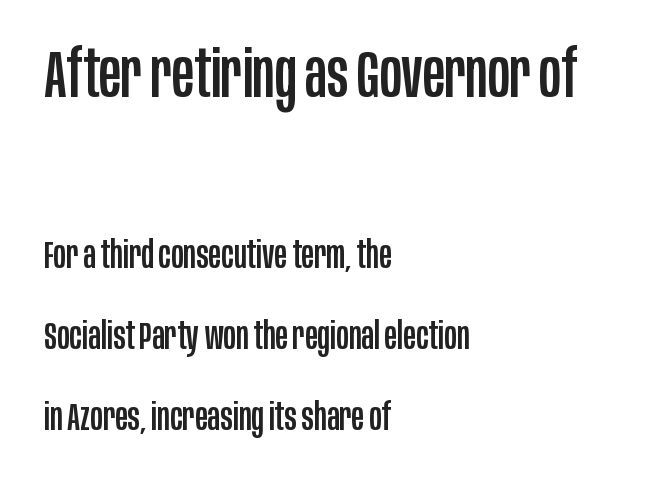
Whoever set this chose breathing room over compactness in the vertical rhythm. The rendering uses natural spacing where letterforms have individual widths. The text was rendered using a sans face with plain stroke endings. The passage shown begins with its larger block and ends with its smaller one. The lettering stays uniformly vertical, giving the passage a roman look. Horizontally, the lines are justified to the leading edge only.
